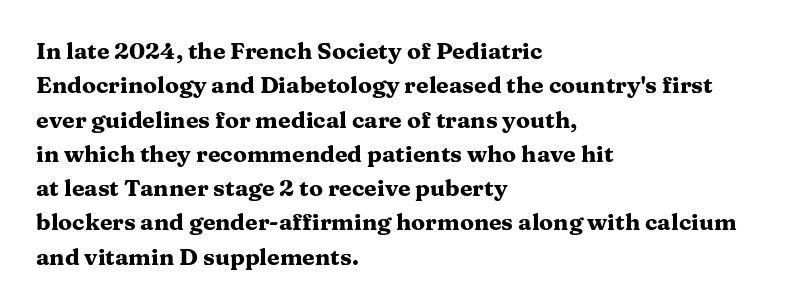
The space directly below the letters is spotless. Interline gaps are of average width in this sample. Ascenders rise straight up at ninety degrees. The rendering anchors every line to the left-hand side. The horizontal fit of the characters is conventional and even. The sample has been set heavy, in full bold.
